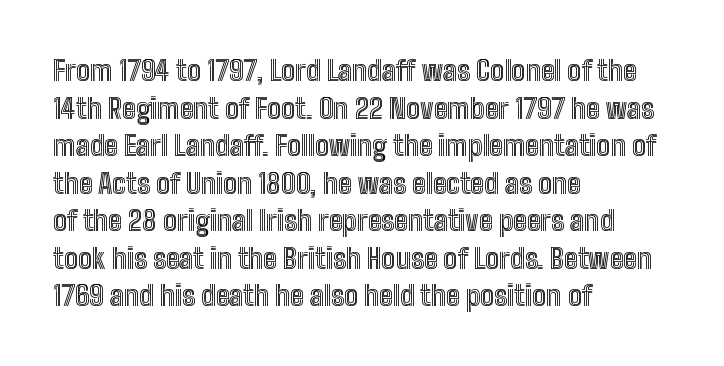
Which margin do the lines hug? The left one — the right edge is uneven. There is no visible air inserted between adjacent glyphs. Words float on clear page, feet unadorned. Here the designer chose a conventional face with non-uniform glyph widths. The passage shown stacks its lines at a standard gap.
